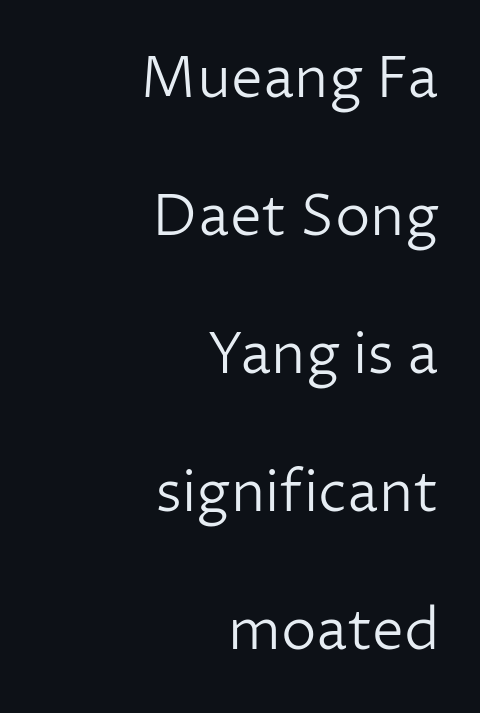
Q: Is the text bold? A: No.
Q: Is the text italic (slanted)? A: No, it is upright.
Q: Is the typeface a serif or a sans-serif typeface? A: Sans-serif.
Q: Is the text underlined? A: No.
Q: How is the paragraph aligned? A: Right-aligned.
Q: Is the spacing between letters normal or unusually wide? A: Normal.
Q: Is the spacing between lines tight, normal or loose? A: Loose.
Q: Width (condensed, normal, or wide)? A: Normal.
Q: Stroke contrast? A: Low.
Q: x-height? A: Medium.
Q: Monospaced? A: No.
